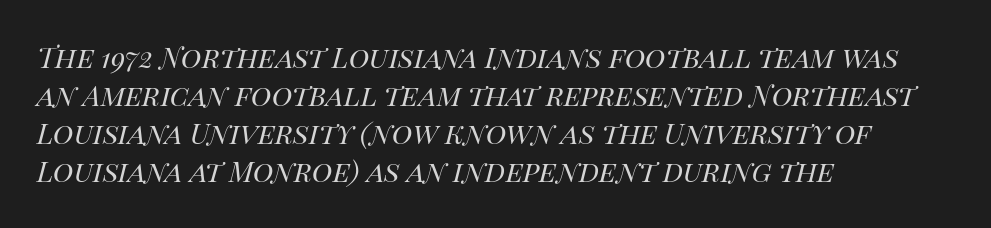
The image shows 28 px regular-weight type, italic (leaning right); set left-aligned, normal line spacing (1.36x), normal letter spacing, not underlined; high stroke contrast and a large x-height.
